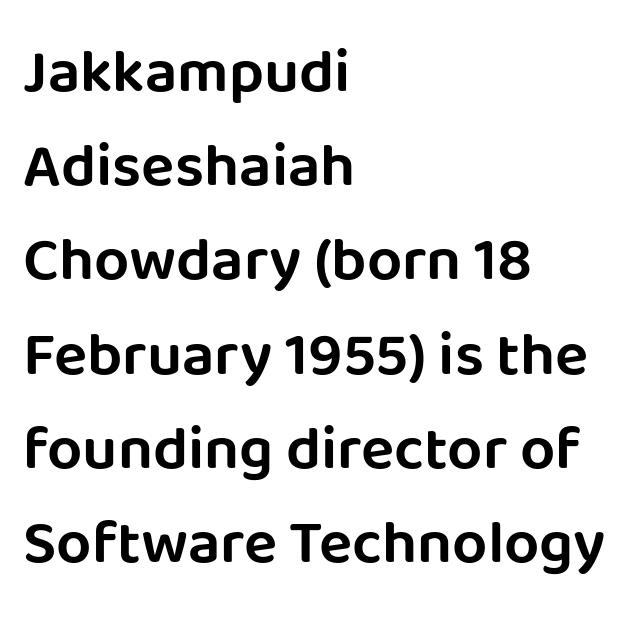
Q: Is the text italic (slanted)? A: No, it is upright.
Q: Is the typeface a serif or a sans-serif typeface? A: Sans-serif.
Q: Is the text underlined? A: No.
Q: How is the paragraph aligned? A: Left-aligned.
Q: Is the spacing between letters normal or unusually wide? A: Normal.
Q: Is the spacing between lines tight, normal or loose? A: Normal.
Q: Width (condensed, normal, or wide)? A: Normal.
Q: Stroke contrast? A: Low.
Q: x-height? A: Large.
Q: Monospaced? A: No.
